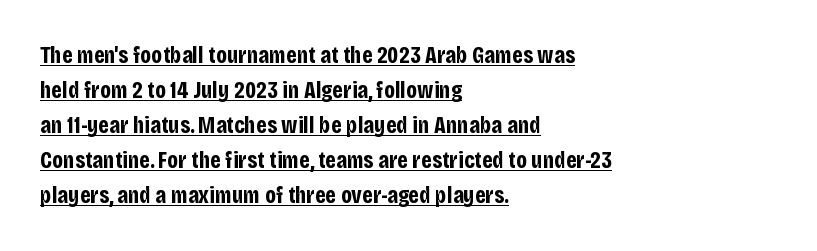
Q: Is the text bold? A: Yes.
Q: Is the text italic (slanted)? A: No, it is upright.
Q: Is the text underlined? A: Yes.
Q: How is the paragraph aligned? A: Left-aligned.
Q: Is the spacing between letters normal or unusually wide? A: Normal.
Q: Is the spacing between lines tight, normal or loose? A: Normal.
